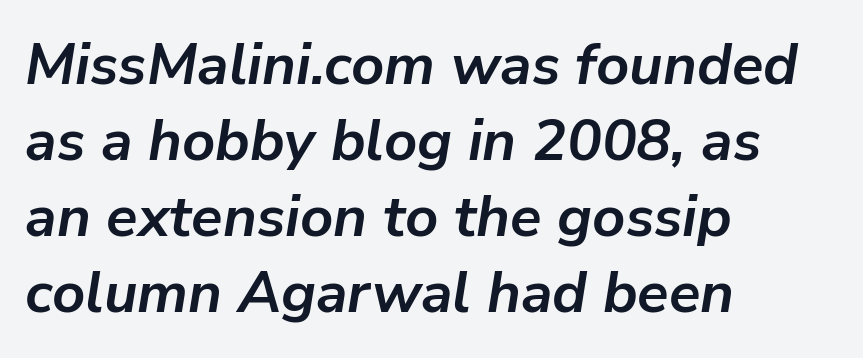
These words are printed bold, with thick strokes throughout. This rendering features lettering with no underline. Reading down the column, the eye jumps a familiar distance to each next line. The setting favours the left margin, as ordinary paragraphs usually do. A typesetter would call this proportional, since set widths differ per character.
